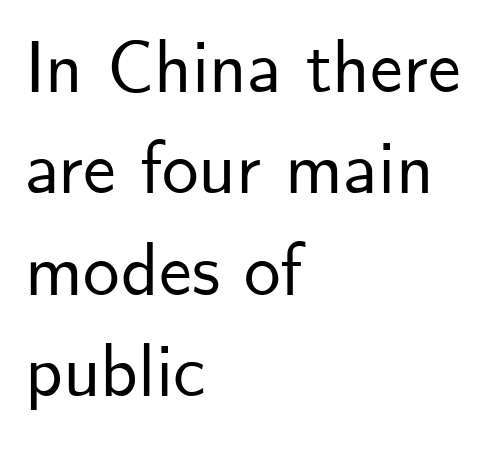
Q: Is the text italic (slanted)? A: No, it is upright.
Q: Is the typeface a serif or a sans-serif typeface? A: Sans-serif.
Q: Is the text underlined? A: No.
Q: How is the paragraph aligned? A: Left-aligned.
Q: Is the spacing between letters normal or unusually wide? A: Normal.
Q: Is the spacing between lines tight, normal or loose? A: Normal.
Q: Width (condensed, normal, or wide)? A: Normal.
Q: Stroke contrast? A: Low.
Q: x-height? A: Small.
Q: Monospaced? A: No.
